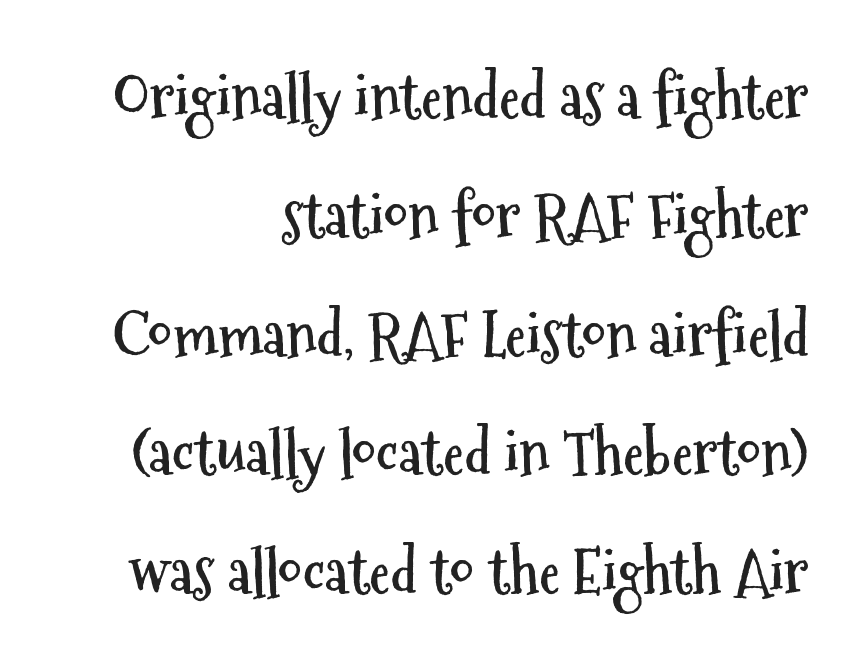
The image shows 60 px semibold, condensed sans-serif type, upright; set right-aligned, loose line spacing (1.98x), normal letter spacing, not underlined; medium stroke contrast and a medium x-height.
